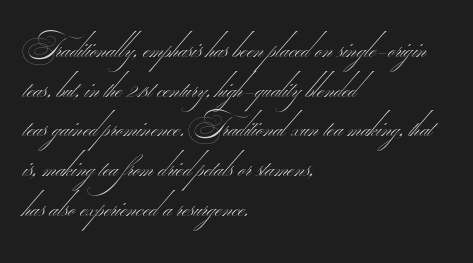
Q: Is the text bold? A: No.
Q: Is the typeface a serif or a sans-serif typeface? A: Sans-serif.
Q: Is the text underlined? A: No.
Q: How is the paragraph aligned? A: Left-aligned.
Q: Is the spacing between letters normal or unusually wide? A: Normal.
Q: Is the spacing between lines tight, normal or loose? A: Normal.
Q: Width (condensed, normal, or wide)? A: Wide.
Q: Stroke contrast? A: Medium.
Q: Monospaced? A: No.
